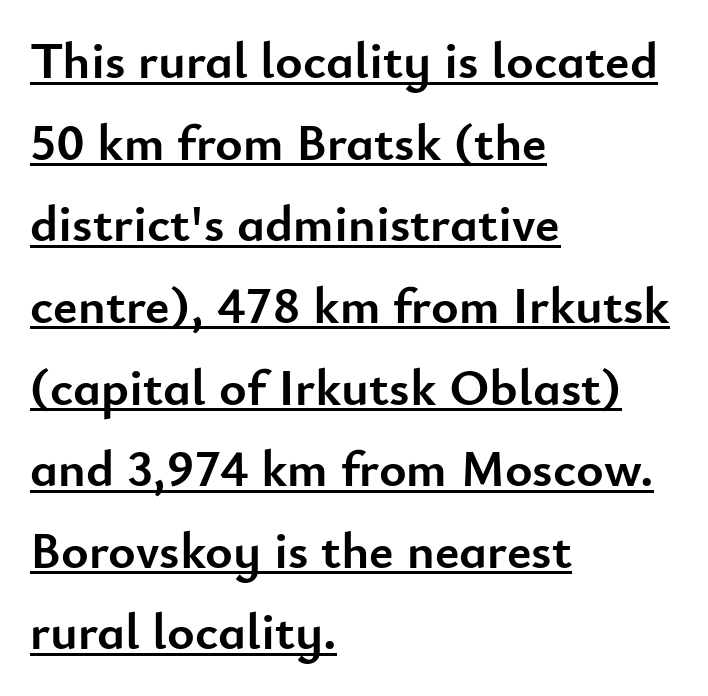
{"serif": "no", "italic": "no", "bold": "yes", "weight": "semibold", "width": "normal", "stroke_contrast": "low", "x_height": "small", "monospaced": "no", "underline": "yes", "align": "left", "line_spacing": "normal", "line_spacing_ratio": 1.57, "letter_spacing": "normal", "letter_spacing_em": 0.0, "glyph_px": 52}
